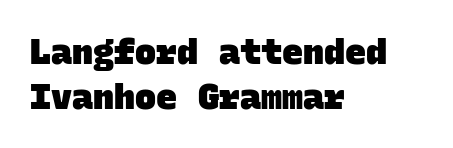
The image shows 35 px heavy sans-serif type, monospaced; set left-aligned, normal line spacing (1.28x), normal letter spacing, not underlined; low stroke contrast and a large x-height.
